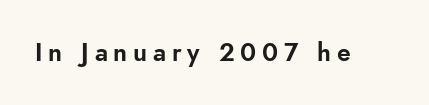
Rendered with straight, roman letterforms. Check under the words: just untouched page. What stands out about the letter spacing? Its width — letters are far apart.
